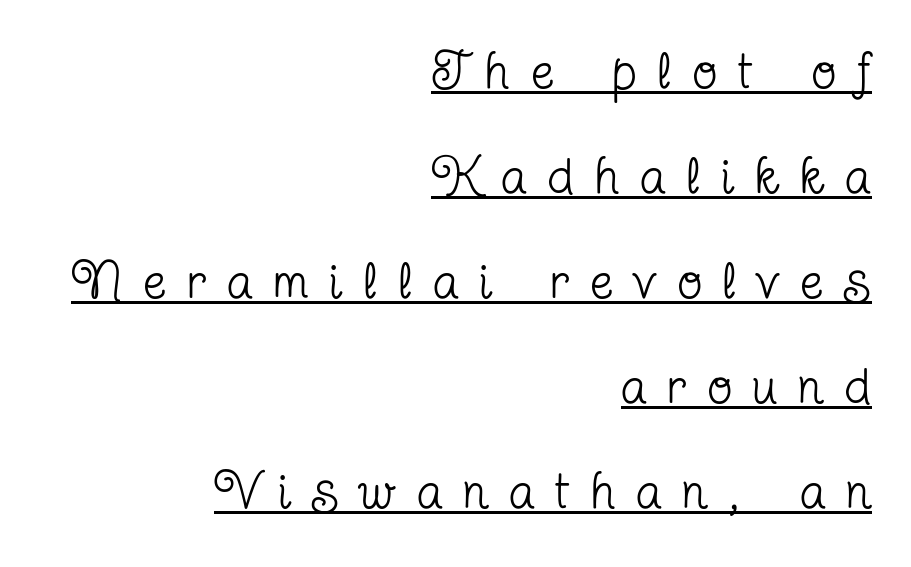
The rendering uses a large line-height, opening up the rows. Alignment: flush right. Proportional: the letters do not fall into vertical columns. This reads as an unemphasized weight, regular at the heaviest.
